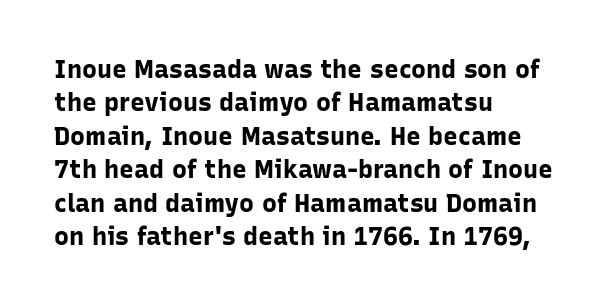
Q: Is the text bold? A: Yes.
Q: Is the text italic (slanted)? A: No, it is upright.
Q: Is the text underlined? A: No.
Q: How is the paragraph aligned? A: Left-aligned.
Q: Is the spacing between letters normal or unusually wide? A: Normal.
Q: Is the spacing between lines tight, normal or loose? A: Normal.
